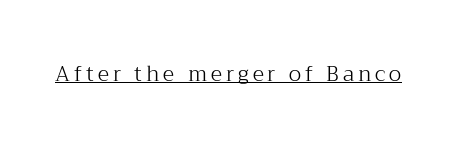
Q: Is the text bold? A: No.
Q: Is the text italic (slanted)? A: No, it is upright.
Q: Is the text underlined? A: Yes.
